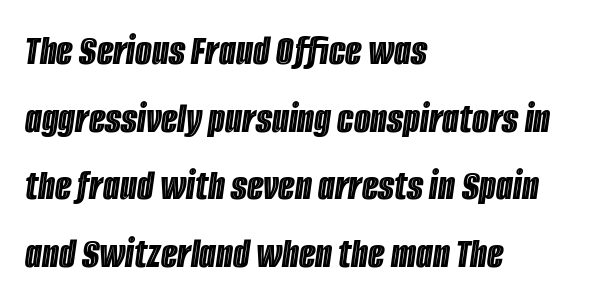
The image shows 43 px condensed type, italic (leaning right); set left-aligned, normal line spacing (1.57x), normal letter spacing, not underlined; a large x-height.
